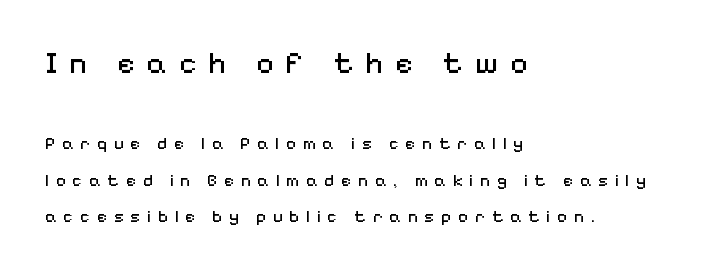
{"serif": "no", "italic": "no", "bold": "no", "weight": "regular", "width": "normal", "stroke_contrast": "medium", "x_height": "medium", "monospaced": "no", "underline": "no", "align": "left", "line_spacing": "loose", "line_spacing_ratio": 2.14, "letter_spacing": "wide", "letter_spacing_em": 0.4, "larger_block": "first", "size_ratio": 1.76, "glyph_px": 30}
